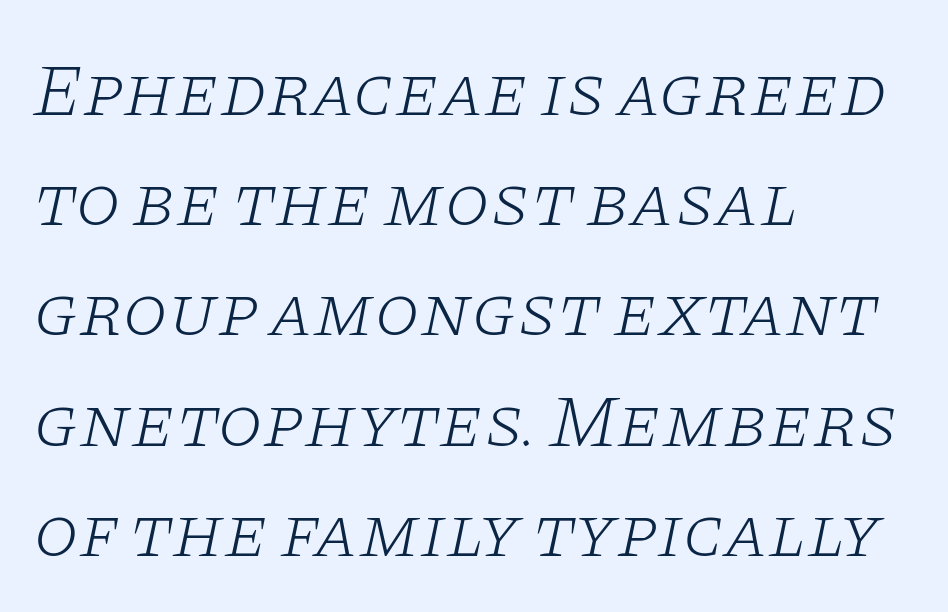
{"serif": "yes", "italic": "yes", "lean": "right", "slant_degrees": 11, "bold": "no", "weight": "light", "width": "wide", "stroke_contrast": "low", "x_height": "large", "monospaced": "no", "underline": "no", "align": "left", "line_spacing": "normal", "line_spacing_ratio": 1.51, "letter_spacing": "normal", "letter_spacing_em": 0.0, "glyph_px": 73}
